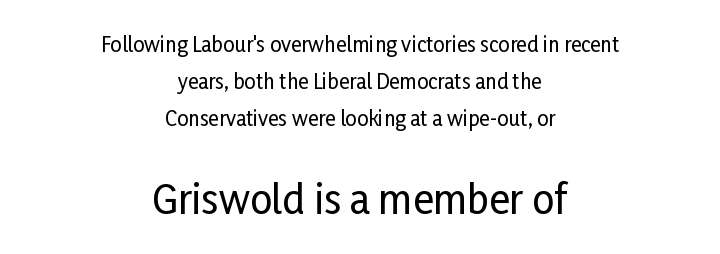
The image shows 39 px condensed sans-serif type, upright; set centered, line spacing 1.84x, normal letter spacing, not underlined; the second (bottom) block is 1.95x larger; low stroke contrast and a medium x-height.
